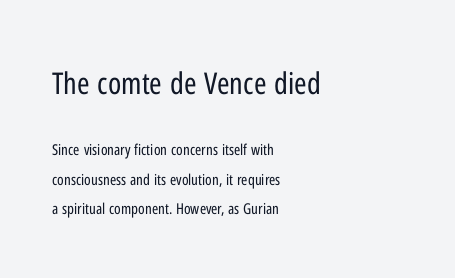
The image shows 30 px regular-weight, condensed sans-serif type, upright; set left-aligned, loose line spacing (1.95x), normal letter spacing, not underlined; the first (top) block is 2.0x larger; low stroke contrast and a medium x-height.
